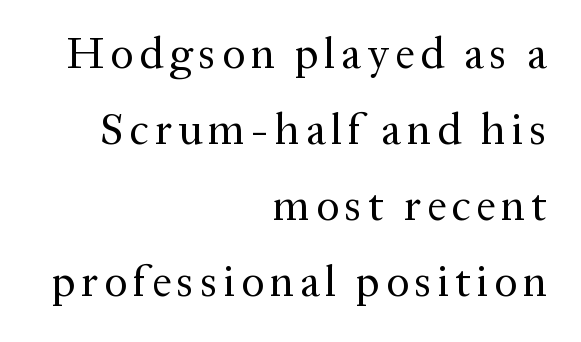
The face used here is proportionally spaced, like ordinary book or web type. This is the regular roman posture of the typeface. The font family rendered here belongs to the serif group. The typesetter chose a ragged-left arrangement here. Decoration check: the copy has no underline.
